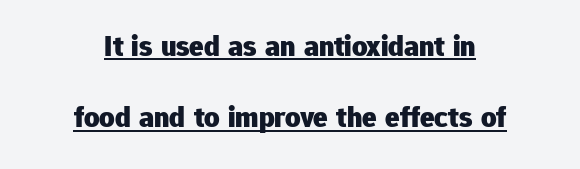
In designer terms, the underline attribute is active on this setting. Posture: upright roman. Heavy-handed strokes throughout: this text is bold. Centered paragraph, ragged on both sides.
